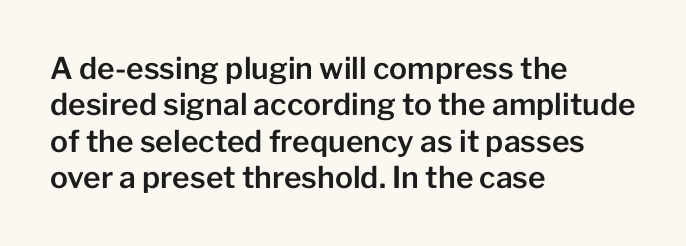
Q: Is the text italic (slanted)? A: No, it is upright.
Q: Is the typeface a serif or a sans-serif typeface? A: Sans-serif.
Q: Is the text underlined? A: No.
Q: How is the paragraph aligned? A: Left-aligned.
Q: Is the spacing between letters normal or unusually wide? A: Normal.
Q: Width (condensed, normal, or wide)? A: Normal.
Q: Stroke contrast? A: Low.
Q: x-height? A: Medium.
Q: Monospaced? A: No.
